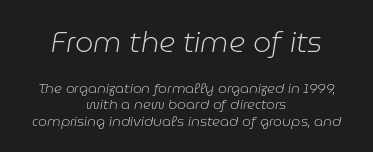
The image shows 29 px light type, italic (leaning right); set centered, line spacing 1.19x, normal letter spacing, not underlined; the first (top) block is 2.07x larger; low stroke contrast and a medium x-height.
